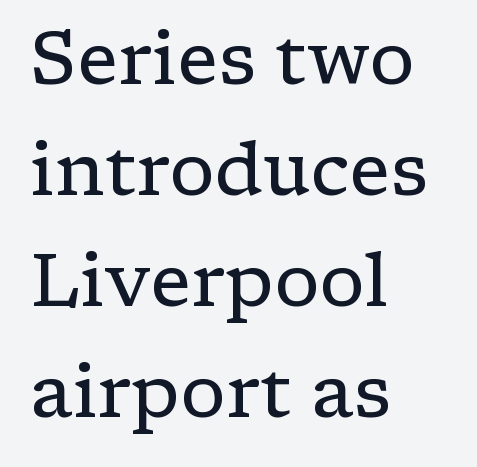
{"serif": "yes", "italic": "no", "bold": "no", "weight": "regular", "width": "wide", "stroke_contrast": "low", "x_height": "medium", "monospaced": "no", "underline": "no", "align": "left", "line_spacing": "normal", "line_spacing_ratio": 1.52, "letter_spacing": "normal", "letter_spacing_em": 0.0, "glyph_px": 73}
